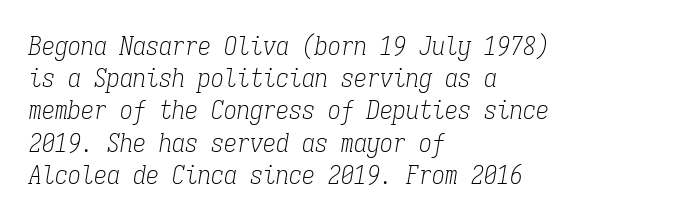
{"italic": "yes", "lean": "right", "slant_degrees": 9, "bold": "no", "underline": "no", "align": "left", "line_spacing_ratio": 1.24, "letter_spacing": "normal", "letter_spacing_em": 0.0, "glyph_px": 26}
